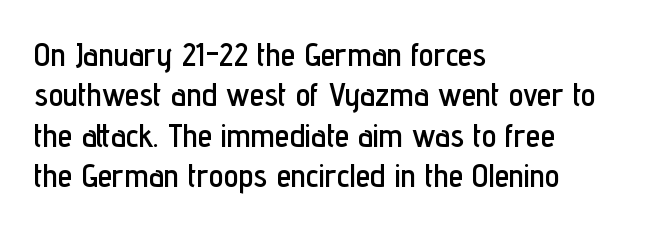
Compared with typical body copy, the letter spacing here is the same. A typesetter would label this face a sans. A roman cut, with each character standing at attention. Each letter keeps its own natural width here, so spacing adapts to shape. Clear beneath every line of the passage.
